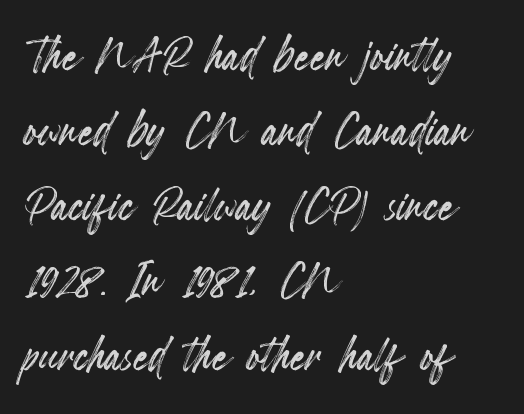
The image shows 61 px condensed type; set left-aligned, line spacing 1.23x, normal letter spacing, not underlined; a small x-height.
